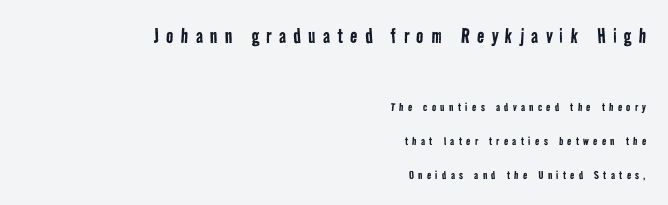
The image shows 24 px text type; set right-aligned, loose line spacing (2.41x), unusually wide letter spacing (+0.31 em), not underlined; the first (top) block is 1.71x larger.
